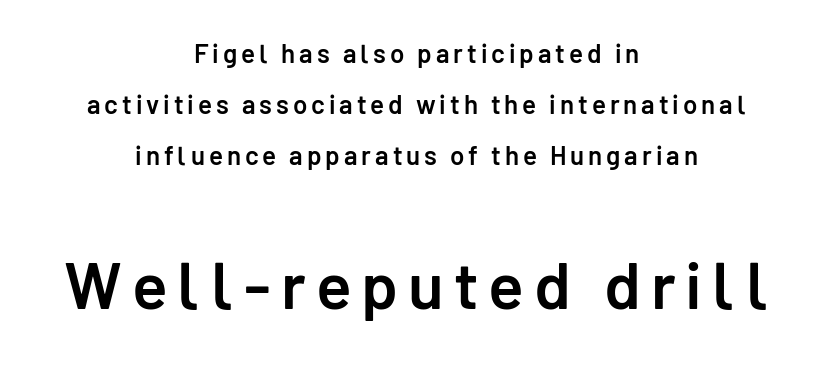
This sample uses a sans-serif face. Decoration check: the copy has no underline. Leftover space on each line is divided equally before and after the words. Rendered with straight, roman letterforms.
